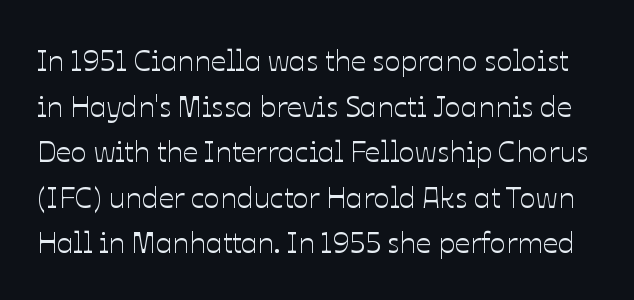
The image shows 30 px text type, upright; set normal line spacing (1.52x), normal letter spacing, not underlined; low stroke contrast and a medium x-height.
